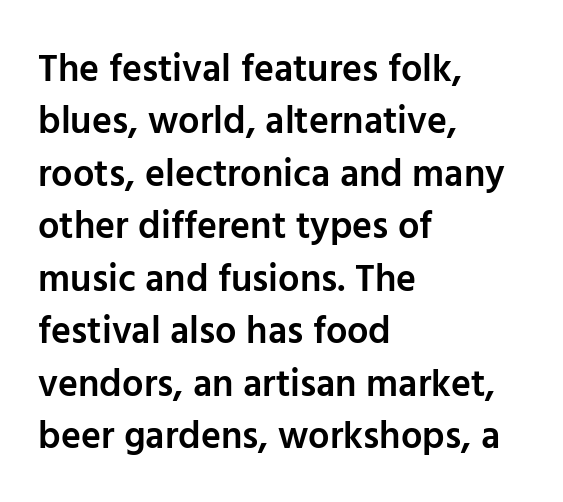
Q: Is the text bold? A: Semi-bold.
Q: Is the text italic (slanted)? A: No, it is upright.
Q: Is the typeface a serif or a sans-serif typeface? A: Sans-serif.
Q: Is the text underlined? A: No.
Q: How is the paragraph aligned? A: Left-aligned.
Q: Is the spacing between letters normal or unusually wide? A: Normal.
Q: Is the spacing between lines tight, normal or loose? A: Normal.
Q: Width (condensed, normal, or wide)? A: Normal.
Q: Stroke contrast? A: Low.
Q: x-height? A: Medium.
Q: Monospaced? A: No.
